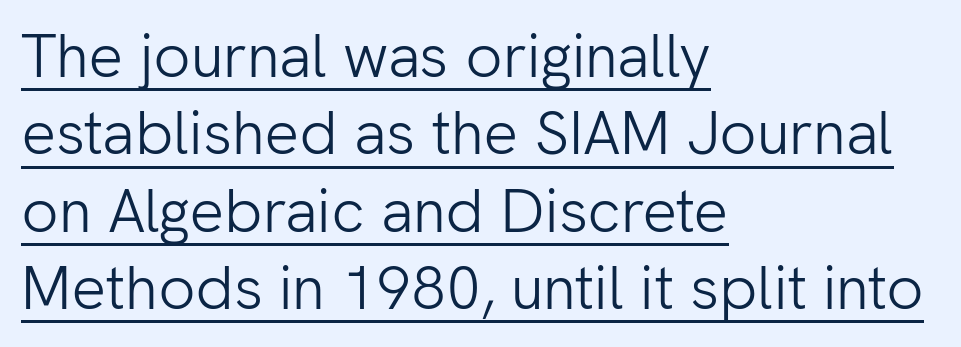
Q: Is the text bold? A: No.
Q: Is the text italic (slanted)? A: No, it is upright.
Q: Is the typeface a serif or a sans-serif typeface? A: Sans-serif.
Q: Is the text underlined? A: Yes.
Q: How is the paragraph aligned? A: Left-aligned.
Q: Is the spacing between letters normal or unusually wide? A: Normal.
Q: Is the spacing between lines tight, normal or loose? A: Normal.
Q: Width (condensed, normal, or wide)? A: Normal.
Q: Stroke contrast? A: Low.
Q: x-height? A: Medium.
Q: Monospaced? A: No.
